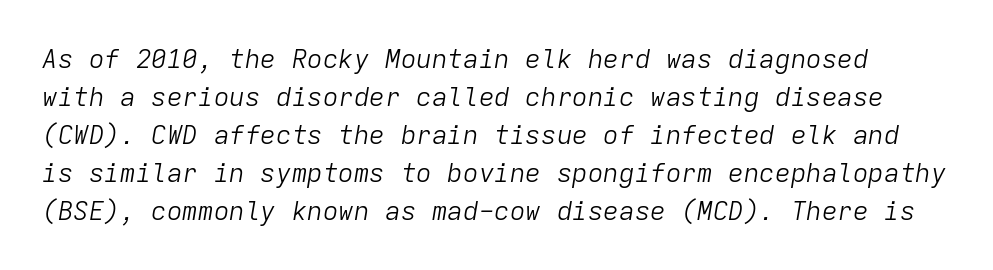
{"italic": "yes", "lean": "right", "slant_degrees": 9, "bold": "no", "underline": "no", "line_spacing": "normal", "line_spacing_ratio": 1.46, "letter_spacing": "normal", "letter_spacing_em": 0.0, "glyph_px": 26}
